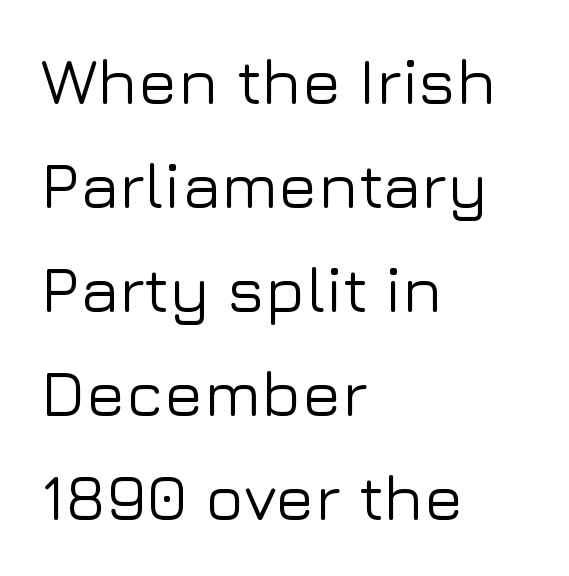
Is this a sans? Yes — the strokes have no serifs. This rendering features lettering with no underline. Every row of glyphs begins at an identical x-position on the left. A typesetter would call this zero additional tracking. Note the varied advance widths — an 'i' is clearly narrower than an 'm'. Interline gaps are of average width in this sample.
